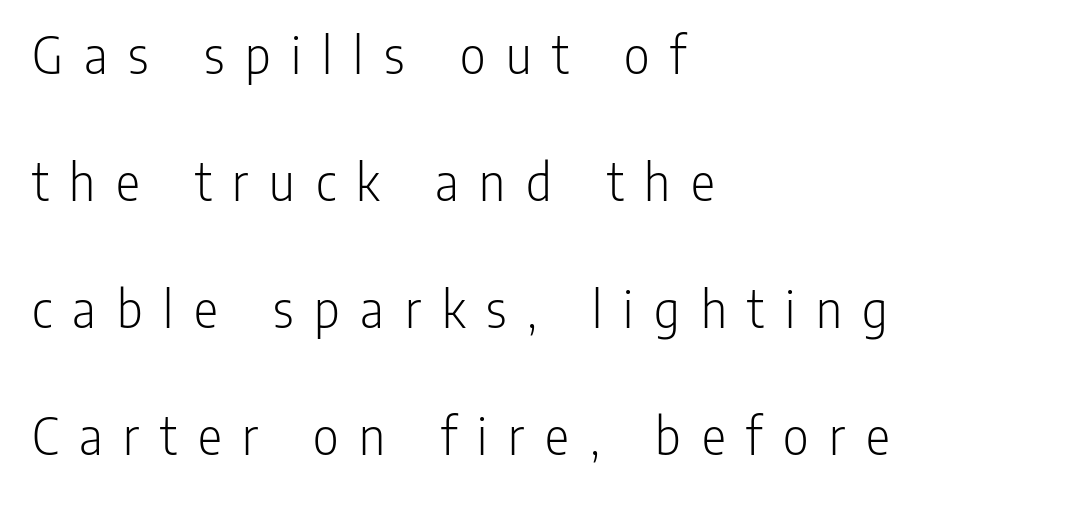
The image shows 56 px light, condensed sans-serif type, upright; set left-aligned, loose line spacing (2.27x), unusually wide letter spacing (+0.37 em), not underlined; low stroke contrast and a medium x-height.
